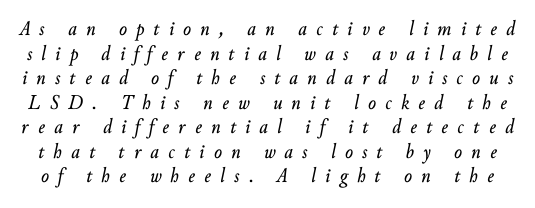
{"italic": "yes", "lean": "right", "slant_degrees": 10, "underline": "no", "line_spacing_ratio": 1.17, "letter_spacing": "wide", "letter_spacing_em": 0.44, "glyph_px": 21}
